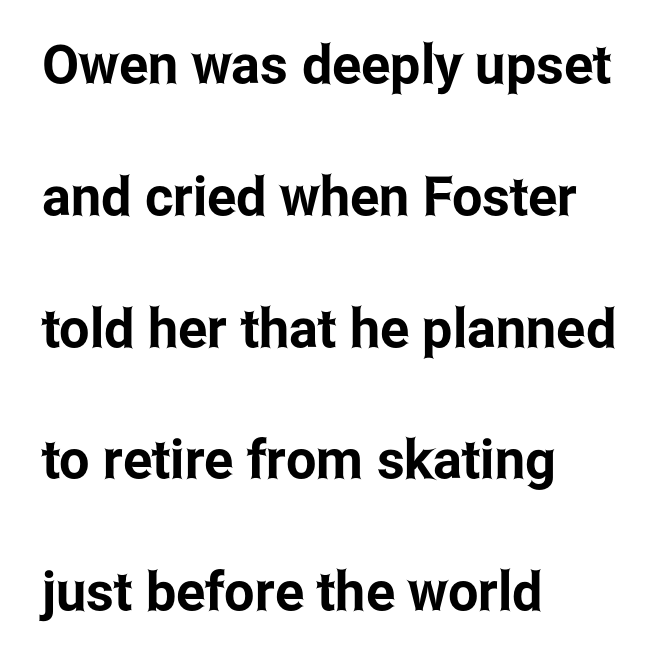
A typesetter would call this leading open, well beyond the default. This sample has the flowing, uneven cadence of proportional lettering. A typesetter would call this zero additional tracking. A classic flush-left, rag-right setting is used for this passage. Does the lettering tilt? It doesn't — this is upright. What kind of face is this? One without serifs — a sans.
